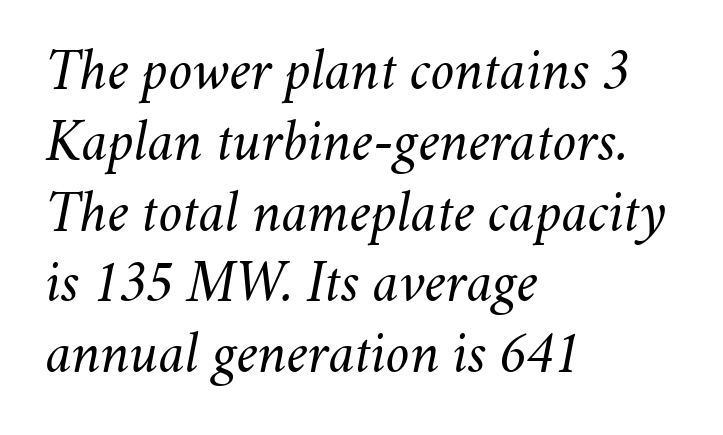
The image shows 58 px regular-weight type, italic (leaning right); set left-aligned, line spacing 1.22x, normal letter spacing, not underlined; medium stroke contrast and a small x-height.
